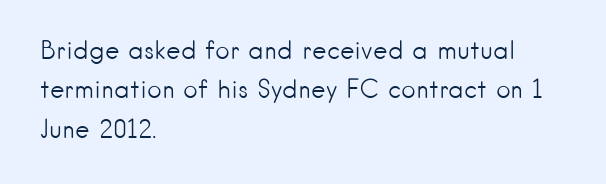
{"italic": "no", "bold": "no", "underline": "no", "align": "left", "line_spacing": "normal", "line_spacing_ratio": 1.58, "letter_spacing": "normal", "letter_spacing_em": 0.0, "glyph_px": 25}
